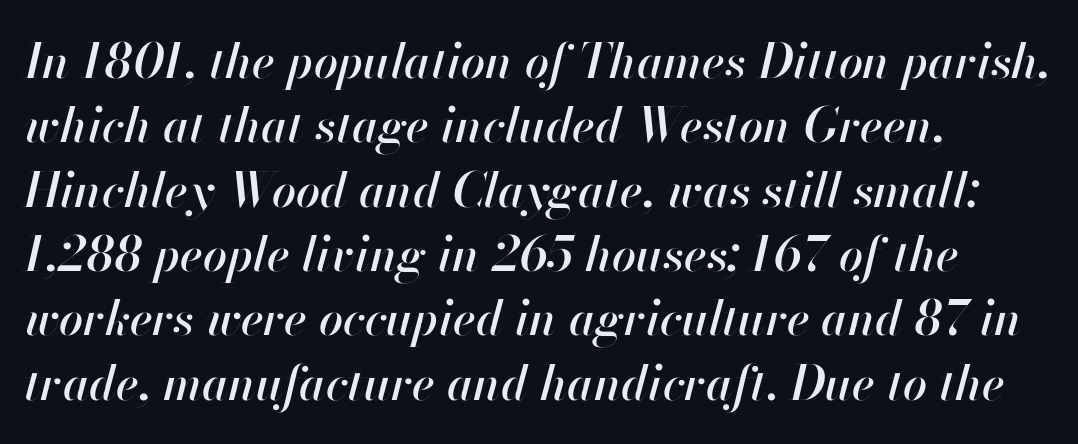
Q: Is the text italic (slanted)? A: Yes, it leans right by about 13 degrees.
Q: Is the text underlined? A: No.
Q: How is the paragraph aligned? A: Left-aligned.
Q: Is the spacing between letters normal or unusually wide? A: Normal.
Q: Is the spacing between lines tight, normal or loose? A: Normal.
Q: Width (condensed, normal, or wide)? A: Normal.
Q: Stroke contrast? A: High.
Q: x-height? A: Small.
Q: Monospaced? A: No.
